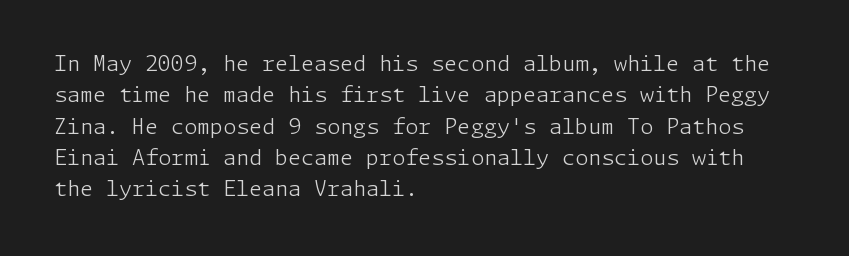
Ordinary non-slanted type is in use. Honestly, the row spacing looks completely unremarkable. These lines keep a tight, regular rhythm from letter to letter. These lines stack with their left ends in a neat column.
